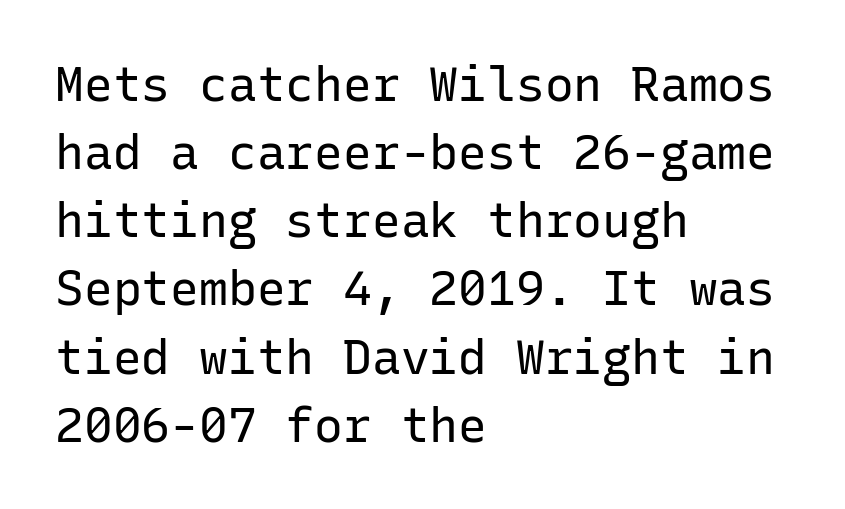
Q: Is the text bold? A: No.
Q: Is the text italic (slanted)? A: No, it is upright.
Q: Is the typeface a serif or a sans-serif typeface? A: Sans-serif.
Q: Is the text underlined? A: No.
Q: How is the paragraph aligned? A: Left-aligned.
Q: Is the spacing between letters normal or unusually wide? A: Normal.
Q: Is the spacing between lines tight, normal or loose? A: Normal.
Q: Width (condensed, normal, or wide)? A: Normal.
Q: Stroke contrast? A: Low.
Q: x-height? A: Medium.
Q: Monospaced? A: Yes.
